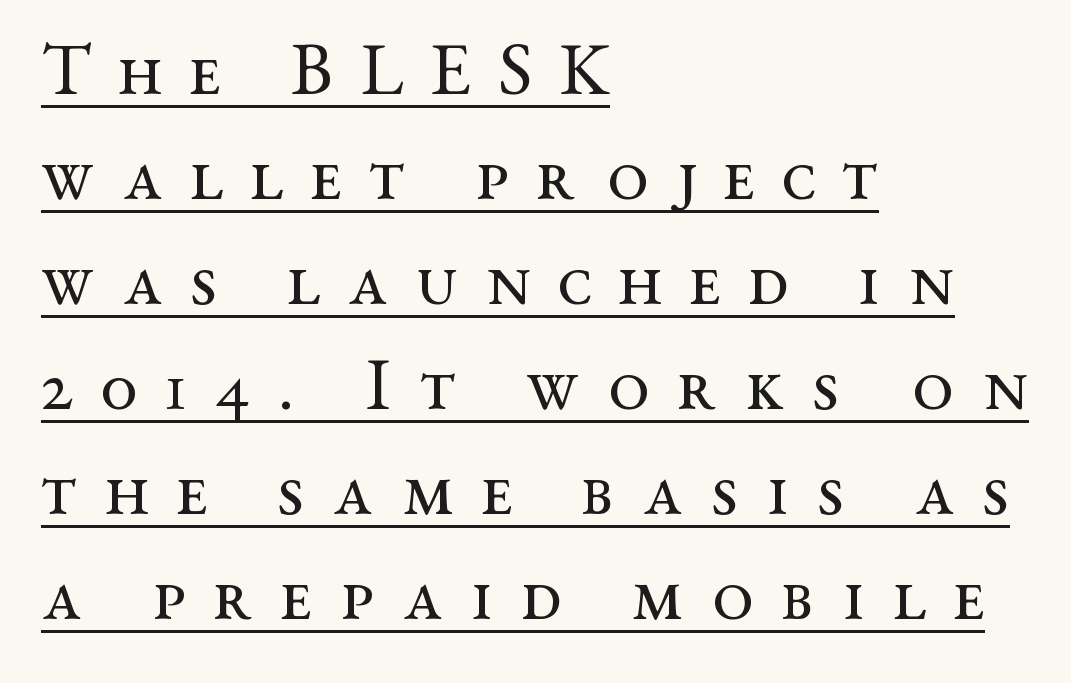
Q: Is the text bold? A: No.
Q: Is the text italic (slanted)? A: No, it is upright.
Q: Is the typeface a serif or a sans-serif typeface? A: Serif.
Q: Is the text underlined? A: Yes.
Q: How is the paragraph aligned? A: Left-aligned.
Q: Is the spacing between letters normal or unusually wide? A: Unusually wide.
Q: Is the spacing between lines tight, normal or loose? A: Normal.
Q: Width (condensed, normal, or wide)? A: Wide.
Q: Stroke contrast? A: Medium.
Q: x-height? A: Medium.
Q: Monospaced? A: No.
